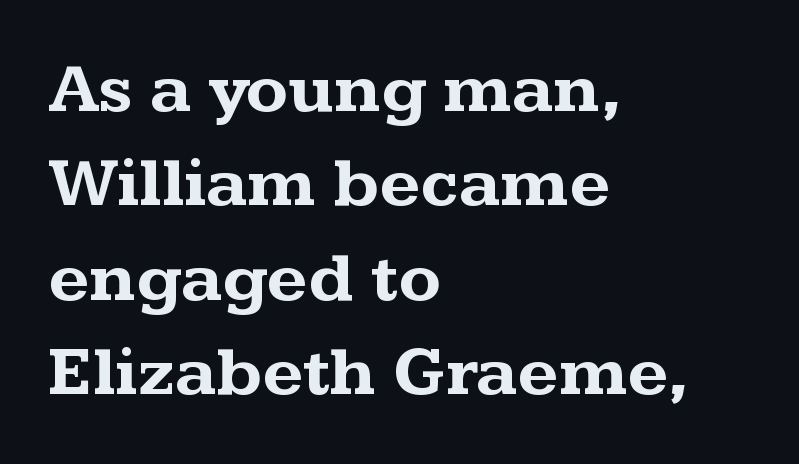
The image shows 70 px bold, wide serif type, upright; set left-aligned, normal line spacing (1.35x), normal letter spacing, not underlined; medium stroke contrast and a medium x-height.
